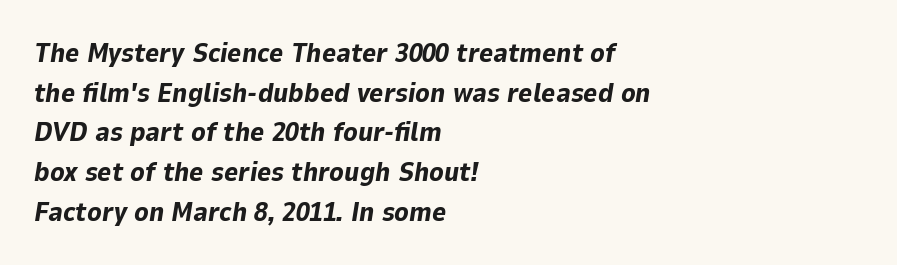
The image shows 27 px bold type, italic (leaning right); set left-aligned, normal line spacing (1.47x), normal letter spacing, not underlined.
